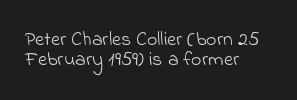
No extra ink here — the face is not bold. Rows of type sit shoulder to shoulder in the vertical direction. Descender tails drop into unmarked territory. Visually the block forms a straight wall on the left and a jagged coastline on the right.
